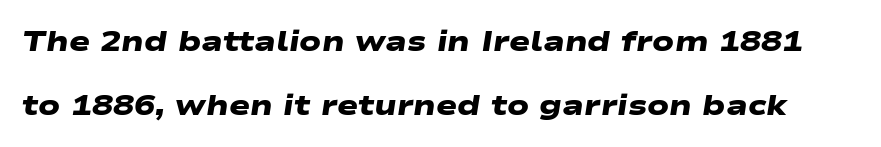
The designer dialed line spacing up above the default. Weight check: bold — yes, fully. Character widths vary here, with narrow letters taking less room than wide ones. Underline: absent. Characters follow at the spacing the type designer built in.
